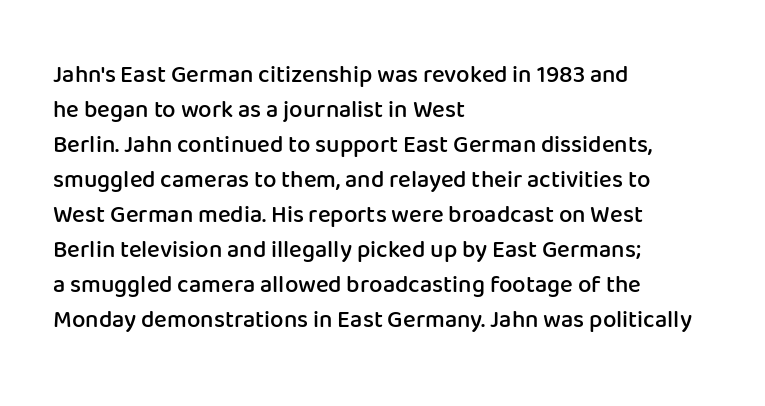
Q: Is the text bold? A: Semi-bold.
Q: Is the text italic (slanted)? A: No, it is upright.
Q: Is the text underlined? A: No.
Q: How is the paragraph aligned? A: Left-aligned.
Q: Is the spacing between letters normal or unusually wide? A: Normal.
Q: Is the spacing between lines tight, normal or loose? A: Normal.
